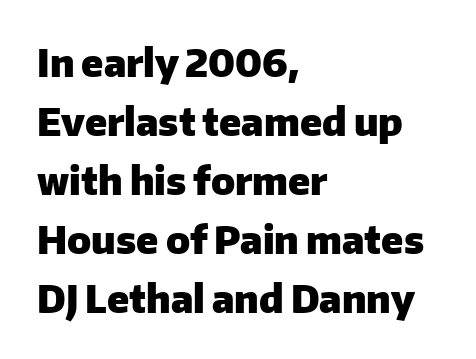
The image shows 38 px heavy sans-serif type, upright; set left-aligned, normal line spacing (1.55x), normal letter spacing, not underlined; low stroke contrast and a medium x-height.
